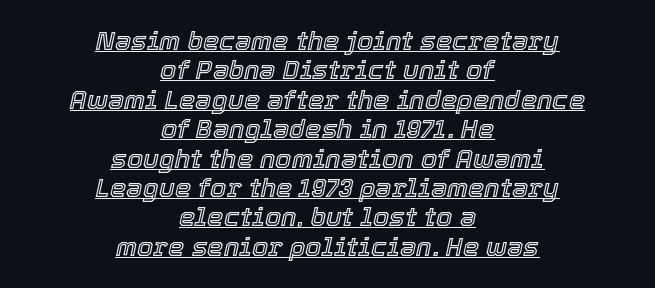
Q: Is the text italic (slanted)? A: Yes, it leans right by about 12 degrees.
Q: Is the text underlined? A: Yes.
Q: How is the paragraph aligned? A: Centered.
Q: Is the spacing between letters normal or unusually wide? A: Normal.
Q: Is the spacing between lines tight, normal or loose? A: Tight.
